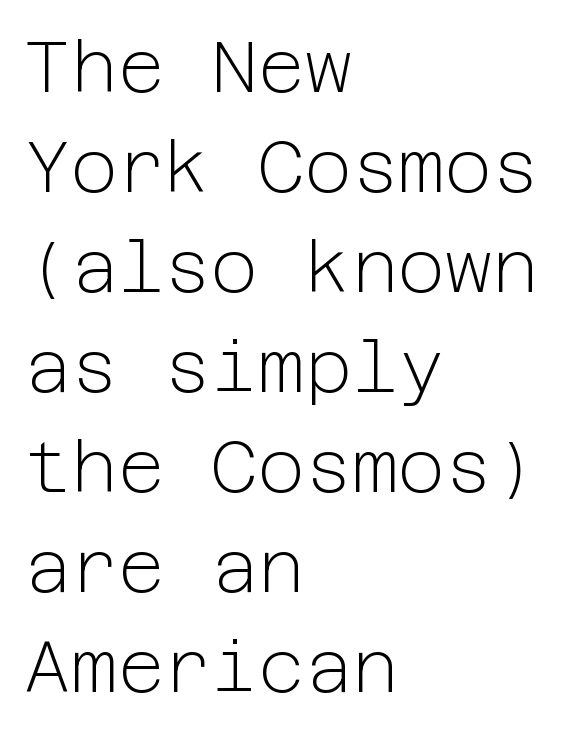
Is this a heavy cut? Hardly; it is regular or lighter. In terms of letterform style, serifs are entirely absent. Is there any slant? The stems are plumb. Quick note: underline off. Alignment: flush left. The tracking reads as untouched default to a designer's eye.
